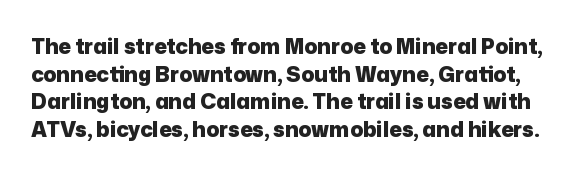
Q: Is the text bold? A: Yes.
Q: Is the text italic (slanted)? A: No, it is upright.
Q: Is the text underlined? A: No.
Q: Is the spacing between letters normal or unusually wide? A: Normal.
Q: Is the spacing between lines tight, normal or loose? A: Normal.
